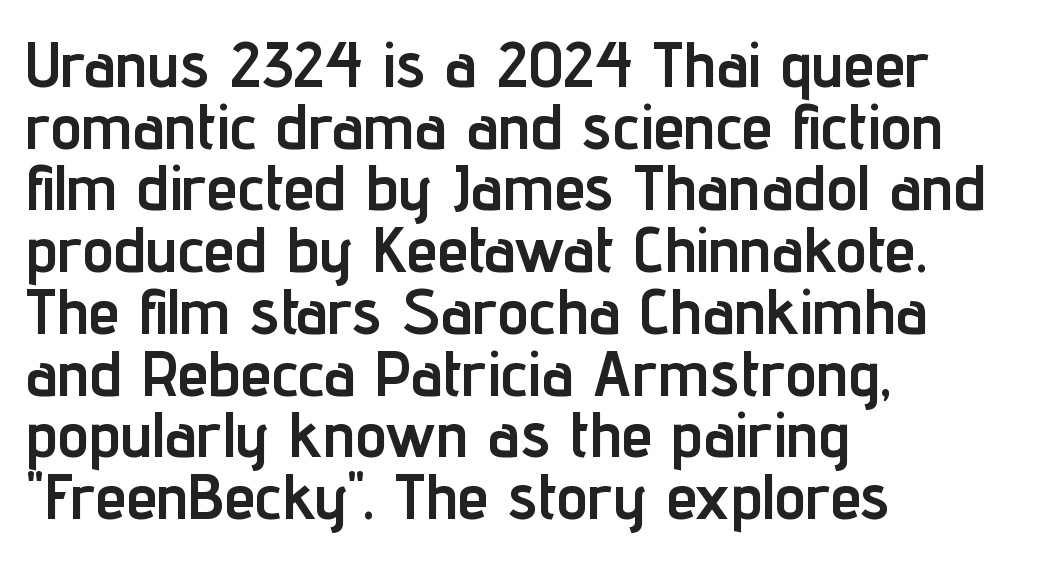
Bold? Absolutely — the strokes are thick and heavy. The lettering holds an erect, upright posture throughout. Words appear dense and cohesive because spacing is normal. Are there feet on the stems? There aren't — it's a sans. Whoever set this chose condensed vertical rhythm over breathing room.
